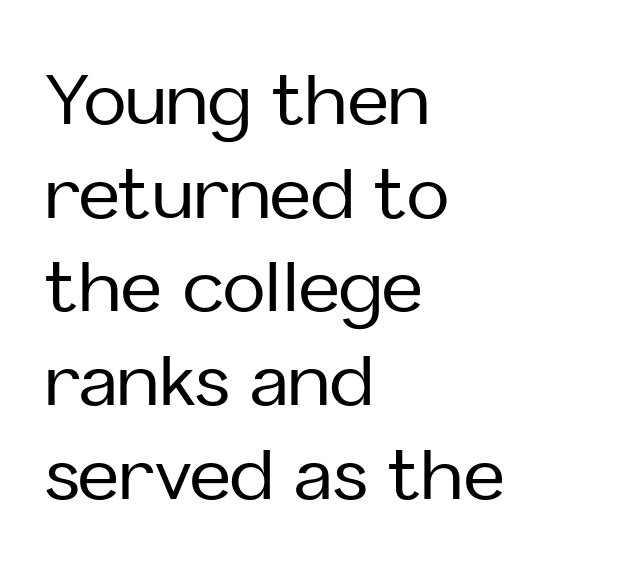
A student would call this left alignment; a typographer would say flush left, rag right. Check under the words: just untouched page. The space between consecutive lines is moderate. Nope, not italic — everything's standing straight. Honestly, the letter spacing is just normal — you wouldn't notice it. The letters carry no serifs — their stems end cleanly without finishing strokes.
